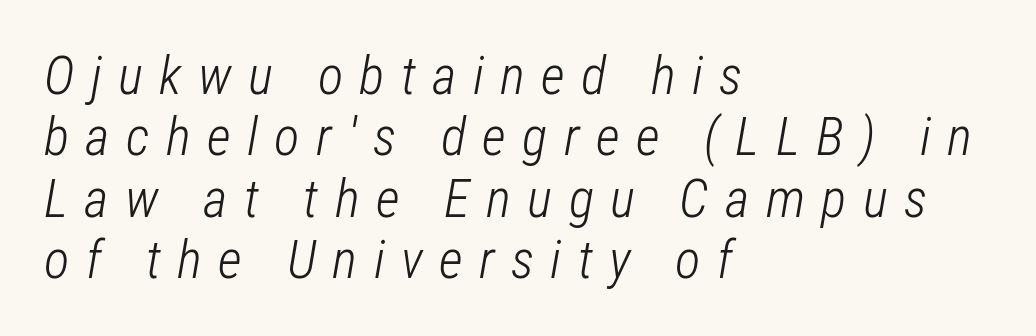
{"italic": "yes", "lean": "right", "slant_degrees": 12, "bold": "no", "weight": "light", "width": "condensed", "stroke_contrast": "low", "x_height": "medium", "monospaced": "no", "underline": "no", "align": "left", "line_spacing_ratio": 1.16, "letter_spacing": "wide", "letter_spacing_em": 0.31, "glyph_px": 53}
